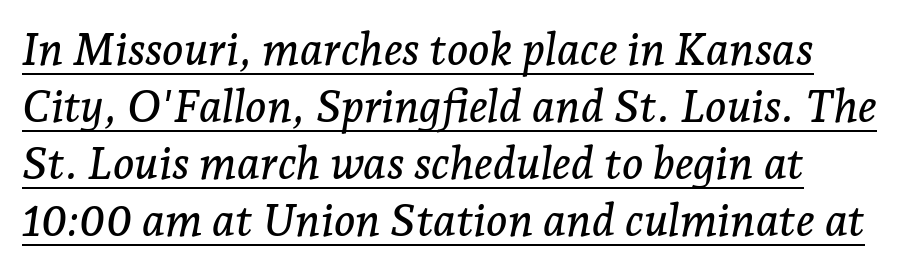
The image shows 45 px serif type, italic (leaning right); set left-aligned, normal line spacing (1.27x), normal letter spacing, underlined; low stroke contrast and a medium x-height.
